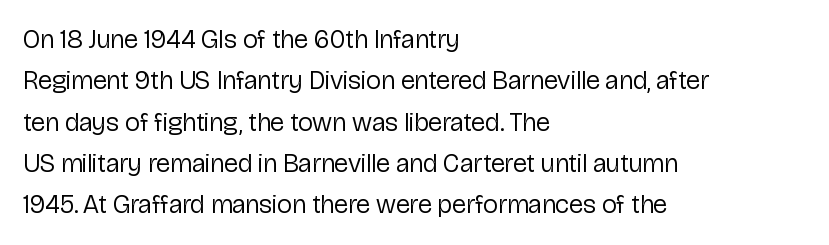
The image shows 26 px text type, upright; set left-aligned, normal line spacing (1.59x), normal letter spacing, not underlined.
